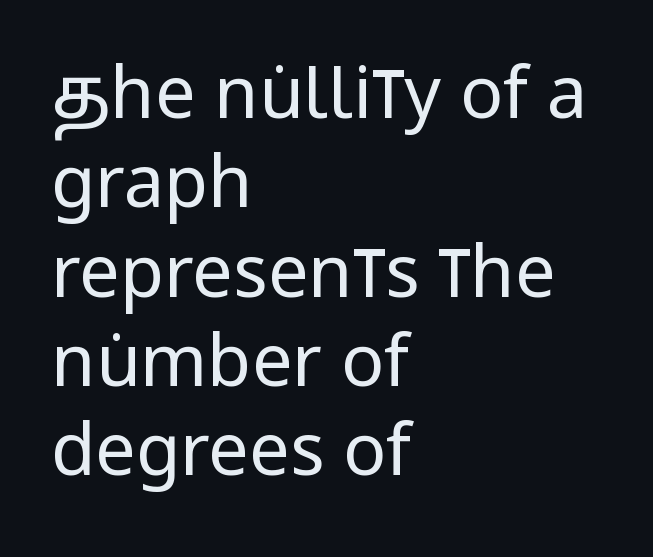
Q: Is the text bold? A: No.
Q: Is the text italic (slanted)? A: No, it is upright.
Q: Is the typeface a serif or a sans-serif typeface? A: Sans-serif.
Q: Is the text underlined? A: No.
Q: How is the paragraph aligned? A: Left-aligned.
Q: Is the spacing between letters normal or unusually wide? A: Normal.
Q: Width (condensed, normal, or wide)? A: Condensed.
Q: Stroke contrast? A: Low.
Q: x-height? A: Large.
Q: Monospaced? A: No.
